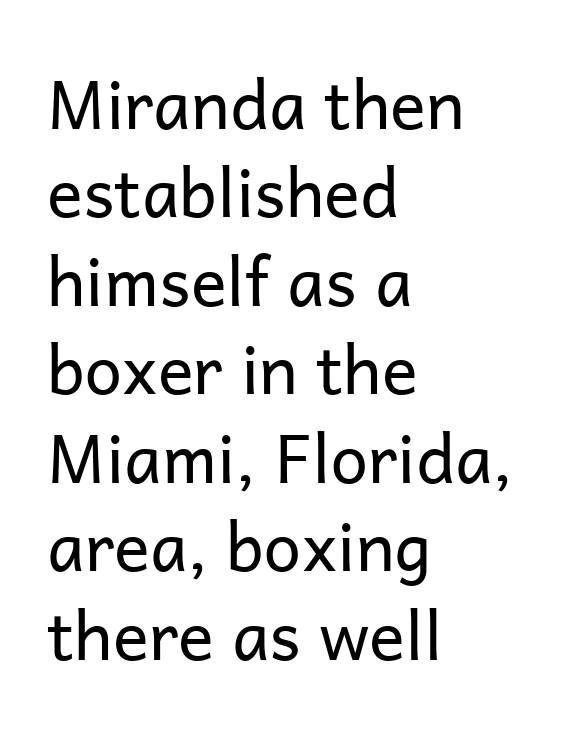
{"serif": "no", "italic": "no", "bold": "no", "weight": "regular", "width": "normal", "stroke_contrast": "low", "x_height": "medium", "monospaced": "no", "underline": "no", "align": "left", "line_spacing": "normal", "line_spacing_ratio": 1.32, "letter_spacing": "normal", "letter_spacing_em": 0.0, "glyph_px": 67}
